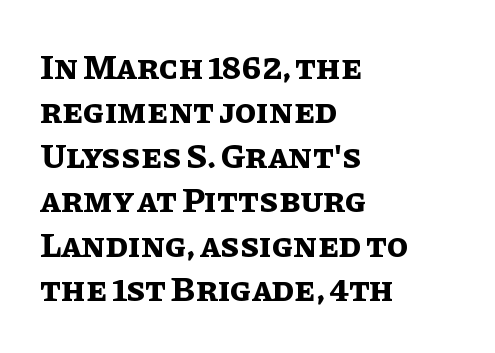
Q: Is the text bold? A: Yes.
Q: Is the text italic (slanted)? A: No, it is upright.
Q: Is the text underlined? A: No.
Q: How is the paragraph aligned? A: Left-aligned.
Q: Is the spacing between letters normal or unusually wide? A: Normal.
Q: Is the spacing between lines tight, normal or loose? A: Normal.
Q: Width (condensed, normal, or wide)? A: Normal.
Q: Stroke contrast? A: Low.
Q: x-height? A: Large.
Q: Monospaced? A: No.
